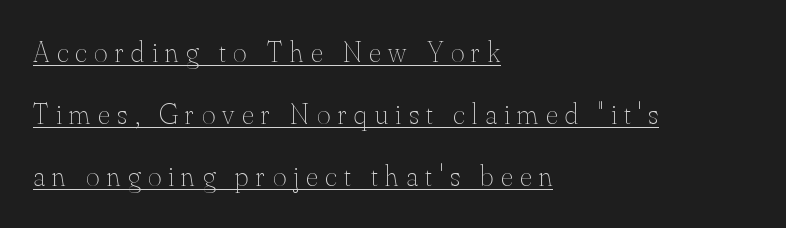
Q: Is the text bold? A: No.
Q: Is the text italic (slanted)? A: No, it is upright.
Q: Is the text underlined? A: Yes.
Q: How is the paragraph aligned? A: Left-aligned.
Q: Is the spacing between letters normal or unusually wide? A: Unusually wide.
Q: Is the spacing between lines tight, normal or loose? A: Loose.
Q: Width (condensed, normal, or wide)? A: Normal.
Q: Stroke contrast? A: Medium.
Q: x-height? A: Small.
Q: Monospaced? A: No.
